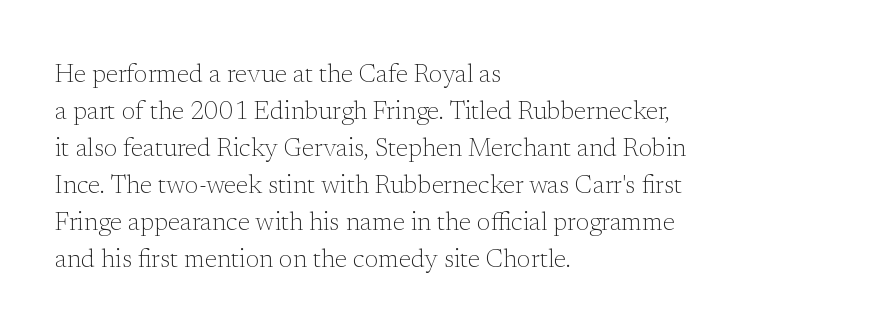
A typesetter would call this leading conventional body-copy spacing. Descender tails drop into unmarked territory. Visually the block forms a straight wall on the left and a jagged coastline on the right. Do the letters lean? They stand straight.
